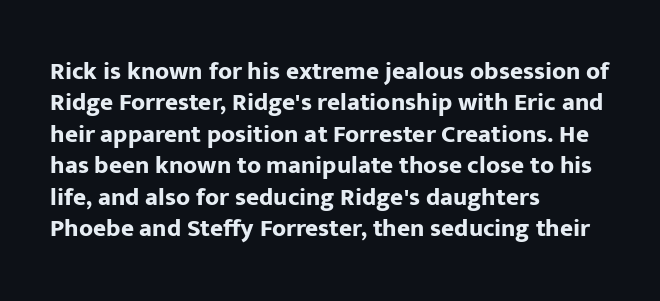
Horizontal alignment here is leftward, the default for most running prose. These lines were composed using upright roman letters. Quick note: underline off. Words appear dense and cohesive because spacing is normal. Honestly, the row spacing looks completely unremarkable. Heft: maximum for text — a bold.
